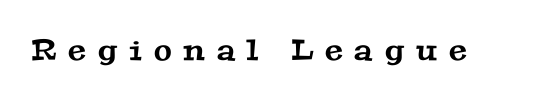
{"serif": "yes", "width": "wide", "stroke_contrast": "medium", "x_height": "medium", "monospaced": "no", "underline": "no", "letter_spacing": "wide", "letter_spacing_em": 0.41, "glyph_px": 29}
